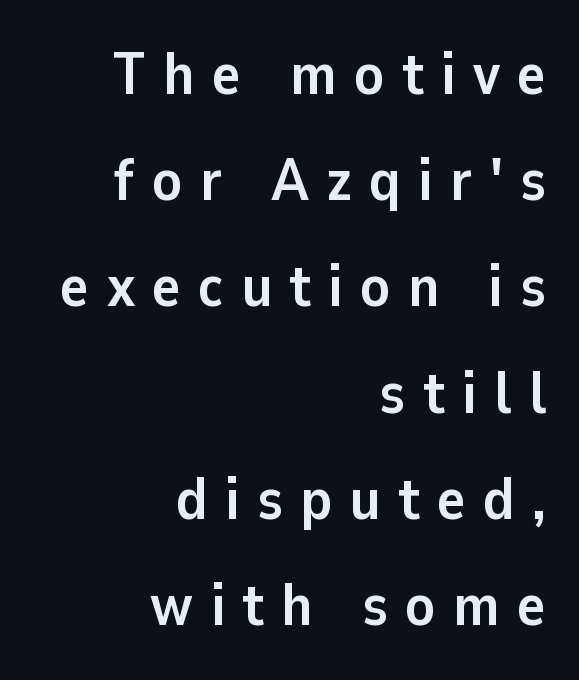
{"serif": "no", "italic": "no", "bold": "yes", "weight": "semibold", "width": "normal", "stroke_contrast": "low", "x_height": "medium", "monospaced": "no", "underline": "no", "align": "right", "line_spacing_ratio": 1.77, "letter_spacing": "wide", "letter_spacing_em": 0.29, "glyph_px": 60}
